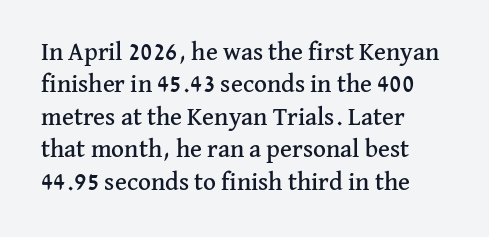
Q: Is the text italic (slanted)? A: No, it is upright.
Q: Is the text underlined? A: No.
Q: How is the paragraph aligned? A: Left-aligned.
Q: Is the spacing between letters normal or unusually wide? A: Normal.
Q: Is the spacing between lines tight, normal or loose? A: Normal.
